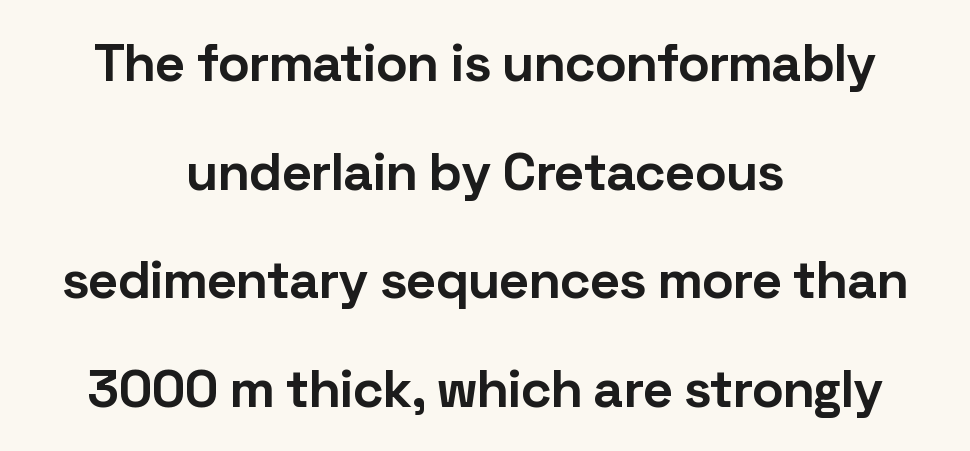
The image shows 53 px bold sans-serif type, upright; set centered, loose line spacing (2.05x), normal letter spacing, not underlined; low stroke contrast and a medium x-height.
